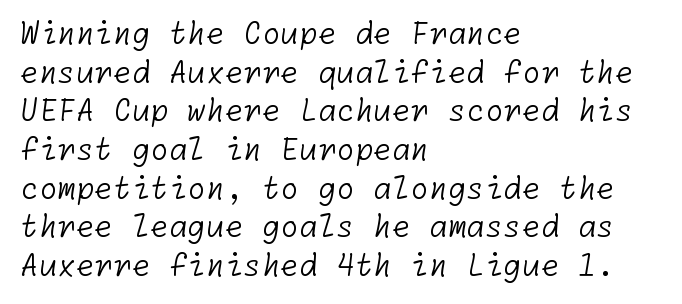
This sample keeps an unexceptional amount of space between lines. In terms of letterform style, serifs are entirely absent. Compared with typical body copy, the letter spacing here is the same. No heavy texture on the line: the type isn't bold. In CSS terms this would be text-align: left. Underline: absent.
